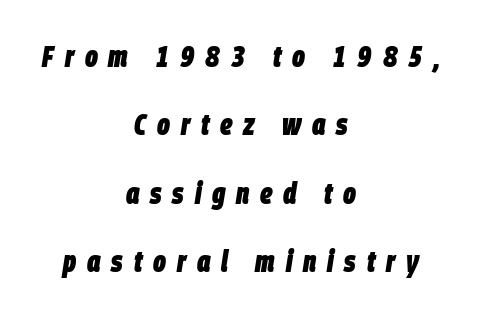
Q: Is the text bold? A: Yes.
Q: Is the text italic (slanted)? A: Yes, it leans right by about 9 degrees.
Q: Is the text underlined? A: No.
Q: How is the paragraph aligned? A: Centered.
Q: Is the spacing between letters normal or unusually wide? A: Unusually wide.
Q: Is the spacing between lines tight, normal or loose? A: Loose.
Q: Width (condensed, normal, or wide)? A: Condensed.
Q: Stroke contrast? A: Low.
Q: x-height? A: Large.
Q: Monospaced? A: No.
